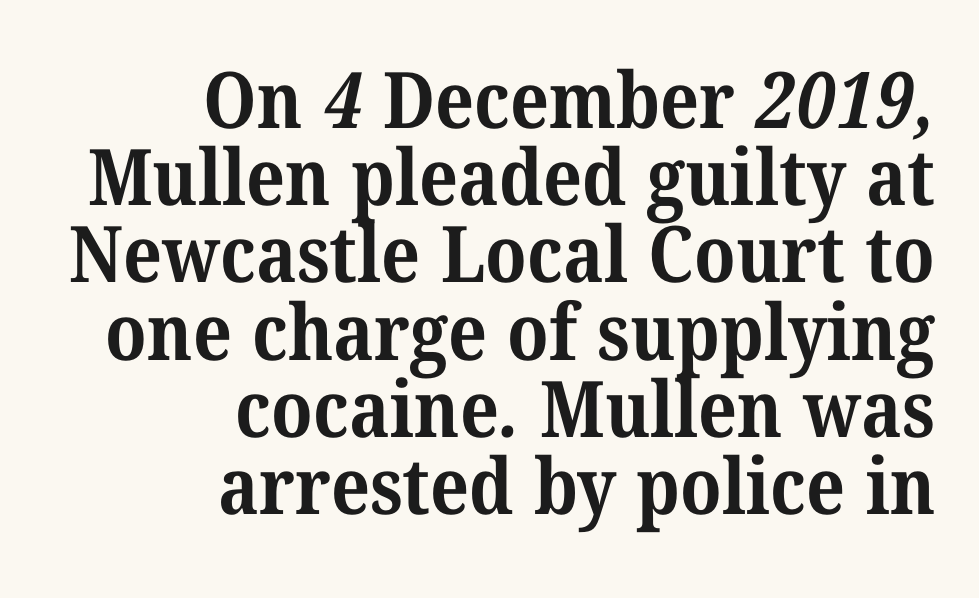
{"serif": "yes", "bold": "yes", "weight": "bold", "width": "normal", "stroke_contrast": "medium", "x_height": "medium", "monospaced": "no", "underline": "no", "align": "right", "line_spacing": "tight", "line_spacing_ratio": 0.99, "letter_spacing": "normal", "letter_spacing_em": 0.0, "glyph_px": 78}
